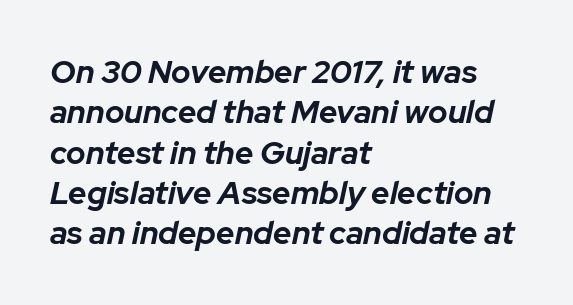
Q: Is the text bold? A: Yes.
Q: Is the text italic (slanted)? A: Yes, it leans right by about 12 degrees.
Q: Is the text underlined? A: No.
Q: How is the paragraph aligned? A: Left-aligned.
Q: Is the spacing between letters normal or unusually wide? A: Normal.
Q: Is the spacing between lines tight, normal or loose? A: Normal.
Q: Width (condensed, normal, or wide)? A: Normal.
Q: Stroke contrast? A: Low.
Q: x-height? A: Medium.
Q: Monospaced? A: No.
